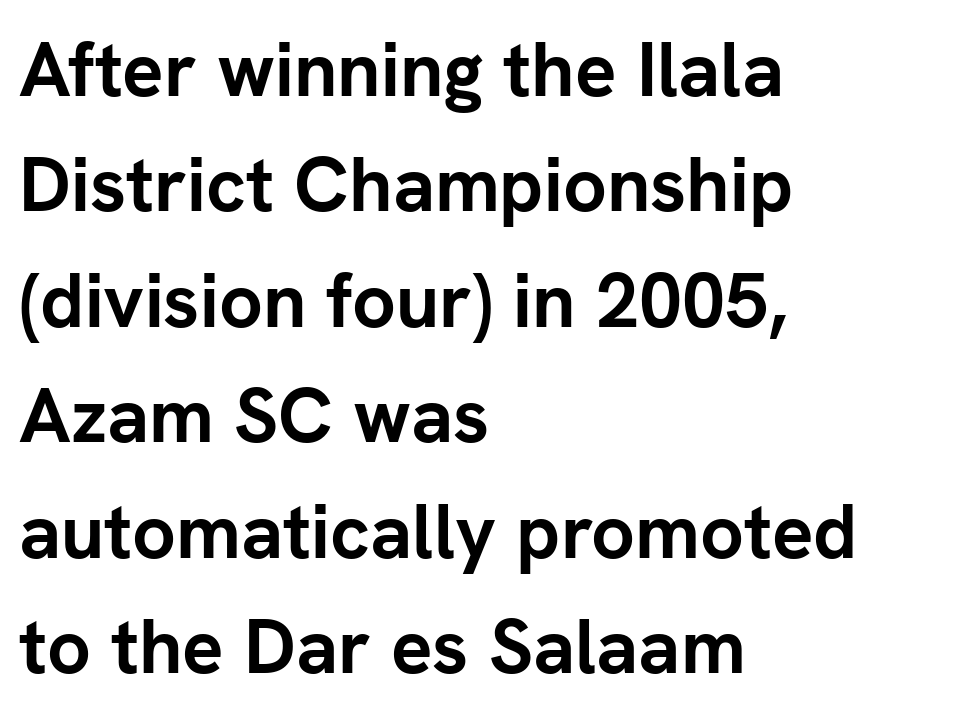
{"serif": "no", "italic": "no", "bold": "yes", "weight": "semibold", "width": "normal", "stroke_contrast": "low", "x_height": "medium", "monospaced": "no", "underline": "no", "align": "left", "line_spacing": "normal", "line_spacing_ratio": 1.5, "letter_spacing": "normal", "letter_spacing_em": 0.0, "glyph_px": 77}
